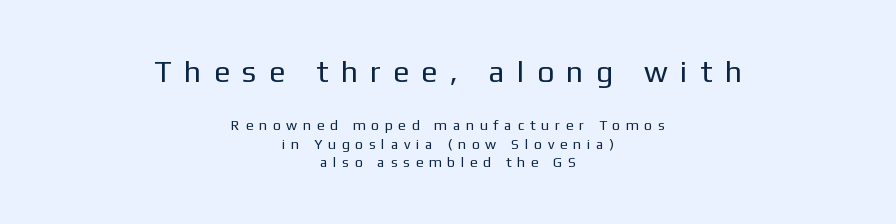
The image shows 30 px regular-weight sans-serif type, upright; set centered, normal line spacing (1.31x), unusually wide letter spacing (+0.41 em), not underlined; the first (top) block is 2.14x larger; low stroke contrast and a medium x-height.
